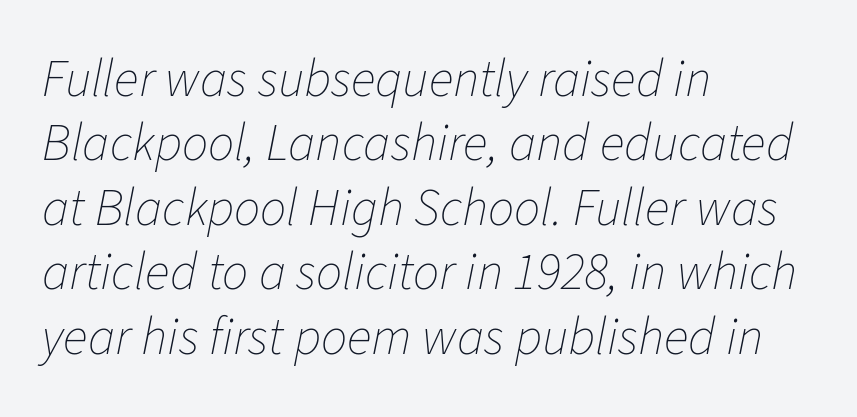
This sample has the flowing, uneven cadence of proportional lettering. The passage is arranged the way most books set body copy — flush left. The passage shown is not bold in any degree. Unmarked baselines from the first word to the last.
